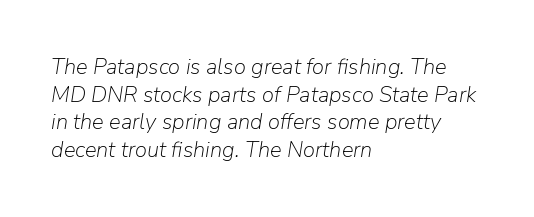
This sample keeps an unexceptional amount of space between lines. The lines are quadded left. Weight class: somewhere from thin through regular. The letterforms sit shoulder to shoulder at normal distance. A bare baseline throughout the passage. Looking at the ascenders, they clearly lean.
